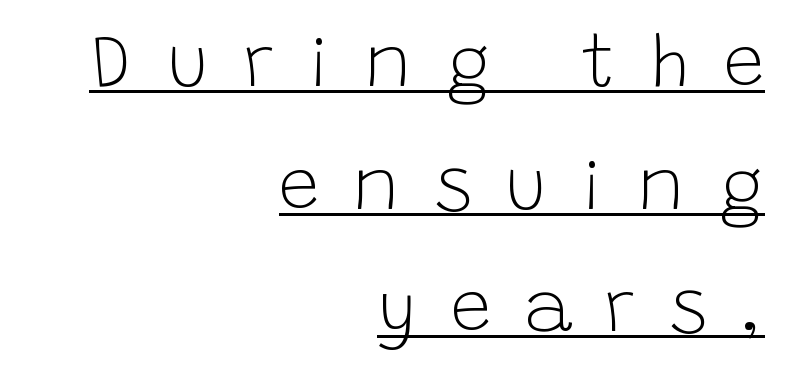
{"serif": "no", "italic": "no", "bold": "no", "weight": "light", "width": "normal", "stroke_contrast": "low", "x_height": "large", "monospaced": "no", "underline": "yes", "align": "right", "line_spacing": "normal", "line_spacing_ratio": 1.68, "letter_spacing": "wide", "letter_spacing_em": 0.46, "glyph_px": 73}
